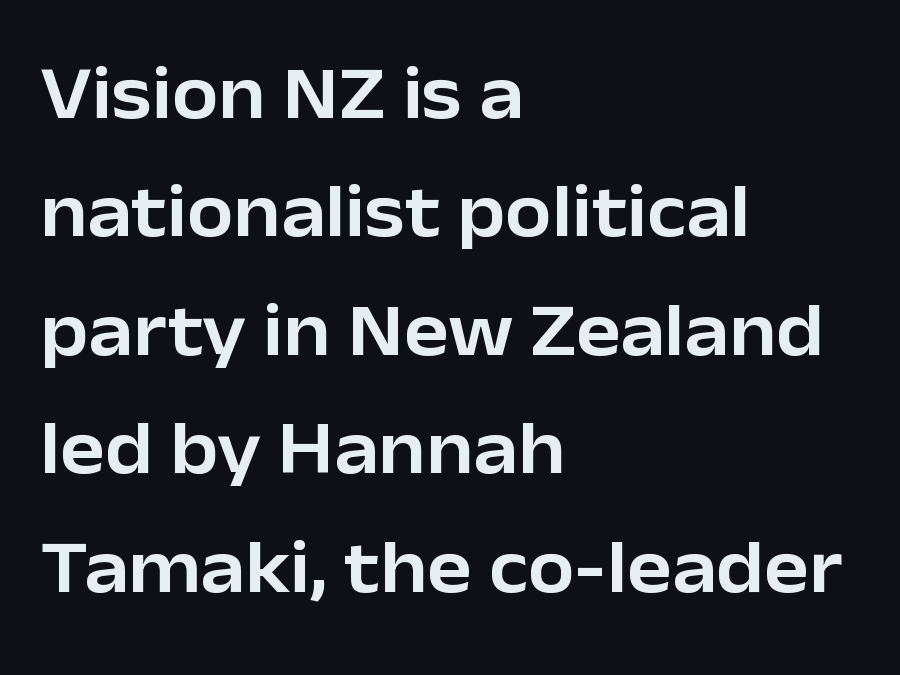
Designer's note — italics off, roman on. Typographically, this falls in the sans-serif category. This rendering features lettering with no underline. The type is set solid horizontally, with unmodified tracking. The lines in this sample share a left origin and differ only in where they stop. These lines are rendered in a variable-pitch font.
